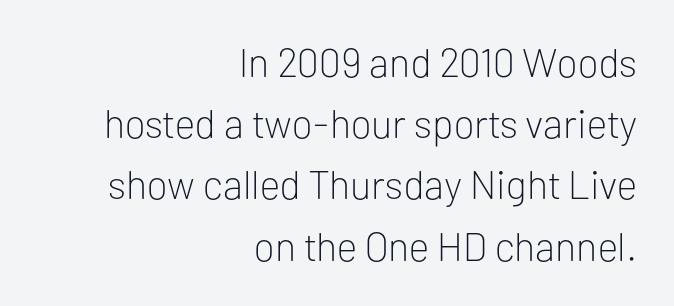
There is no visible air inserted between adjacent glyphs. Underline: absent. The font family rendered here belongs to the sans-serif group. Weight: in the light-to-regular range.
